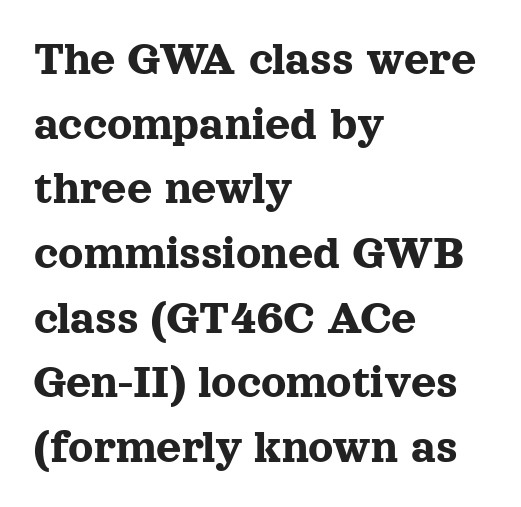
The passage is arranged the way most books set body copy — flush left. This sample uses an upright cut, with every glyph sitting square on the baseline. The vertical gap from one line to the next is medium. This rendering features lettering with no underline.
